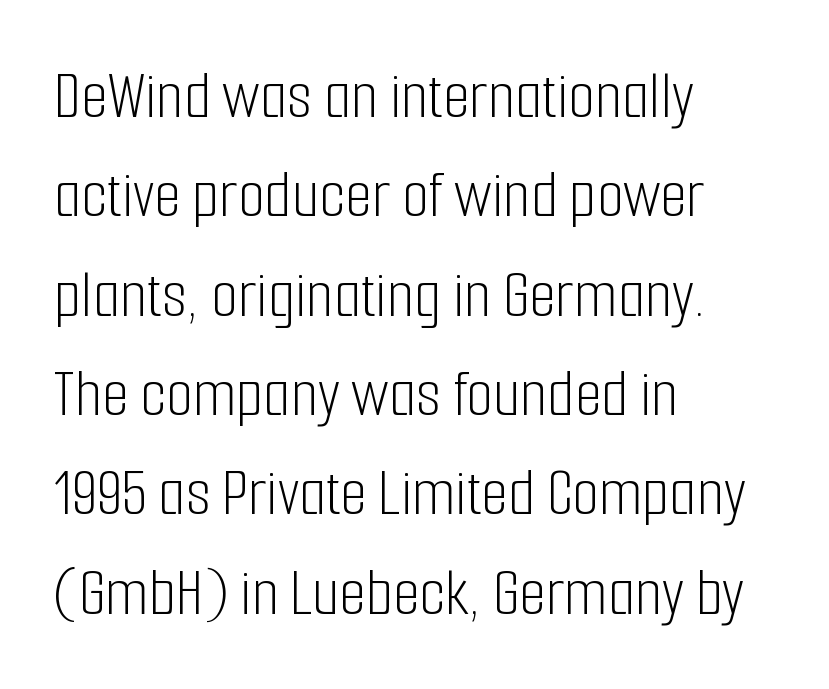
{"serif": "no", "italic": "no", "bold": "no", "weight": "light", "width": "condensed", "stroke_contrast": "low", "x_height": "medium", "monospaced": "no", "underline": "no", "align": "left", "line_spacing": "normal", "line_spacing_ratio": 1.44, "letter_spacing": "normal", "letter_spacing_em": 0.0, "glyph_px": 69}
